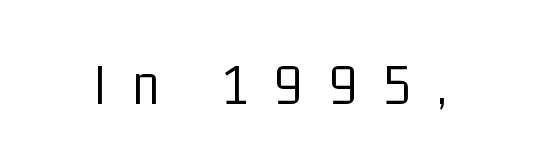
{"serif": "no", "italic": "no", "bold": "no", "weight": "light", "width": "condensed", "stroke_contrast": "low", "x_height": "medium", "monospaced": "no", "underline": "no", "letter_spacing": "wide", "letter_spacing_em": 0.43, "glyph_px": 60}
